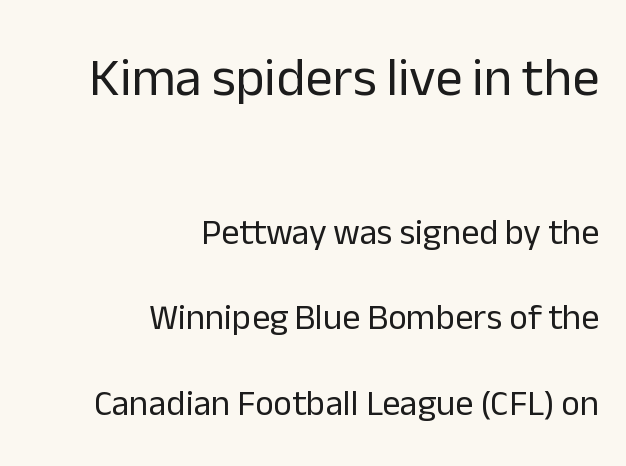
Q: Is the text bold? A: No.
Q: Is the text italic (slanted)? A: No, it is upright.
Q: Is the typeface a serif or a sans-serif typeface? A: Sans-serif.
Q: Is the text underlined? A: No.
Q: How is the paragraph aligned? A: Right-aligned.
Q: Is the spacing between letters normal or unusually wide? A: Normal.
Q: Is the spacing between lines tight, normal or loose? A: Loose.
Q: Which block of text is set in a larger size, the first (top) or the second (bottom)? A: The first (top) one.
Q: Width (condensed, normal, or wide)? A: Normal.
Q: Stroke contrast? A: Low.
Q: x-height? A: Medium.
Q: Monospaced? A: No.
